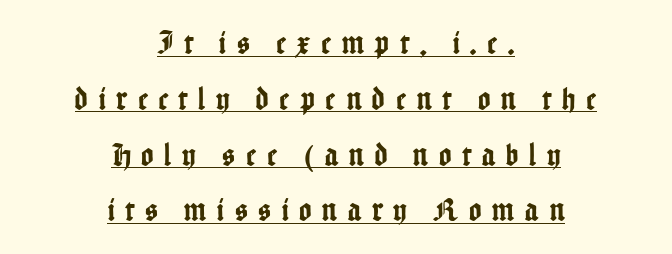
Q: Is the text italic (slanted)? A: No, it is upright.
Q: Is the typeface a serif or a sans-serif typeface? A: Sans-serif.
Q: Is the text underlined? A: Yes.
Q: How is the paragraph aligned? A: Centered.
Q: Is the spacing between letters normal or unusually wide? A: Unusually wide.
Q: Is the spacing between lines tight, normal or loose? A: Normal.
Q: Width (condensed, normal, or wide)? A: Condensed.
Q: Stroke contrast? A: Low.
Q: x-height? A: Medium.
Q: Monospaced? A: No.
